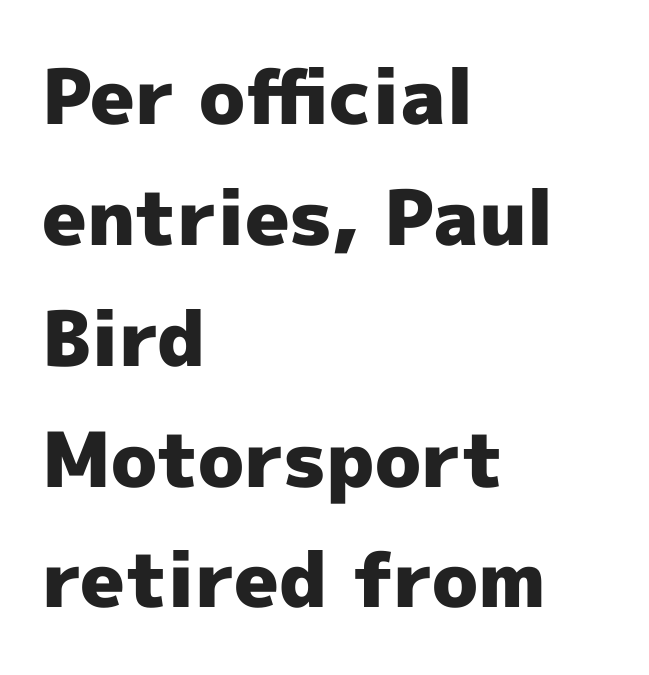
Lines of text with bare space underneath. Observe the absence of serifs on each vertical stroke in this sample. Bold? Absolutely — the strokes are thick and heavy. Is this a fixed-width face? No — the glyphs have proportional, varying widths.
